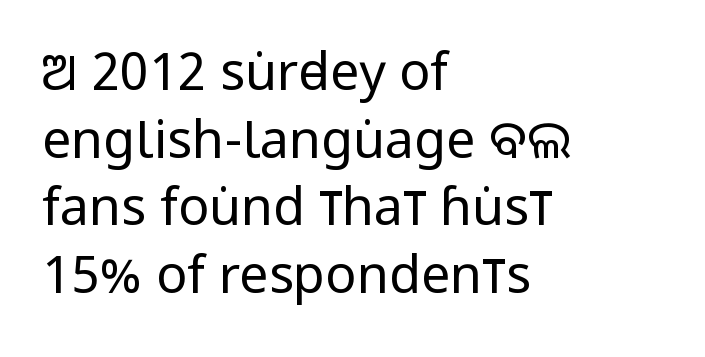
Q: Is the text bold? A: No.
Q: Is the text italic (slanted)? A: No, it is upright.
Q: Is the typeface a serif or a sans-serif typeface? A: Sans-serif.
Q: Is the text underlined? A: No.
Q: How is the paragraph aligned? A: Left-aligned.
Q: Is the spacing between letters normal or unusually wide? A: Normal.
Q: Is the spacing between lines tight, normal or loose? A: Normal.
Q: Width (condensed, normal, or wide)? A: Condensed.
Q: Stroke contrast? A: Low.
Q: x-height? A: Large.
Q: Monospaced? A: No.
